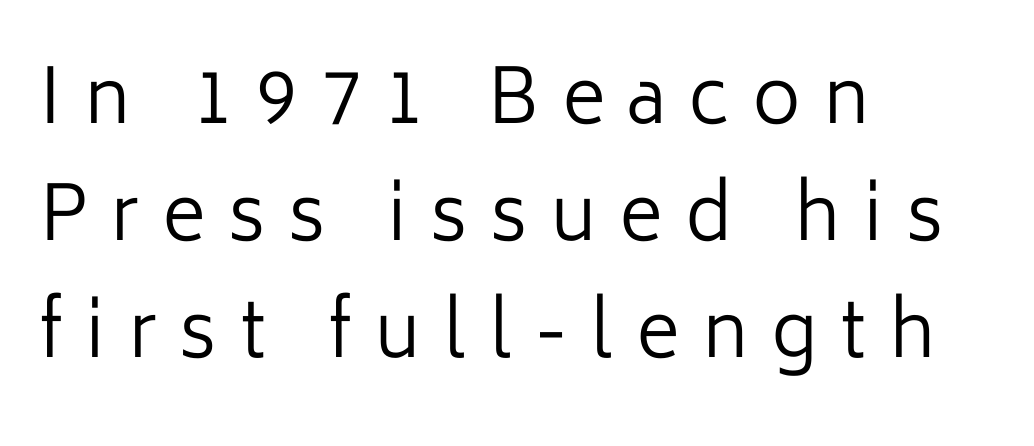
The gap between lines stays unmarked. All the whitespace from short lines collects on the right. Regarding serifs, this sample does without them. What stands out about the letter spacing? Its width — letters are far apart.
